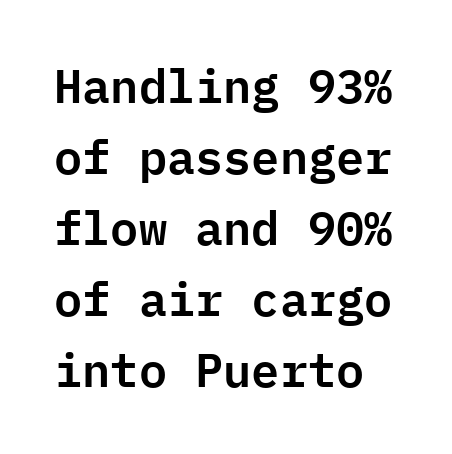
Unlike italic type, these characters show no tilt at all. A clean baseline with only descenders dipping below it. This rendering leaves character spacing at its baseline value. Spacing verdict: monospaced, one width for all characters.
